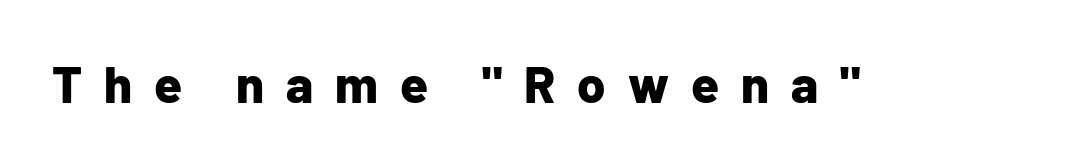
The image shows 51 px bold sans-serif type, upright; set unusually wide letter spacing (+0.43 em), not underlined; low stroke contrast and a medium x-height.
